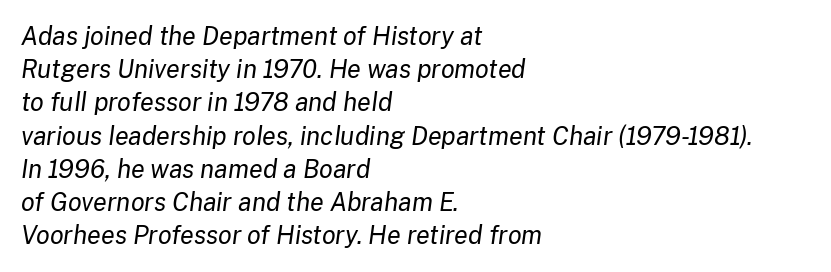
This sample is left-justified, so line endings fall wherever the words run out. This reads as an unemphasized weight, regular at the heaviest. Is there much room between lines? A standard amount, neither cramped nor airy. The strip under each line holds only bare page.
